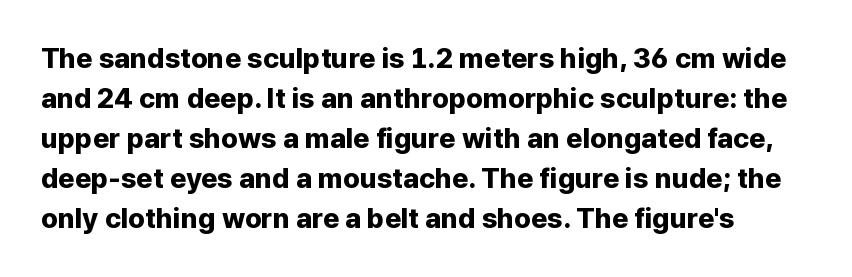
{"serif": "no", "italic": "no", "bold": "yes", "weight": "bold", "width": "normal", "stroke_contrast": "low", "x_height": "medium", "monospaced": "no", "underline": "no", "line_spacing": "normal", "line_spacing_ratio": 1.43, "letter_spacing": "normal", "letter_spacing_em": 0.0, "glyph_px": 28}
